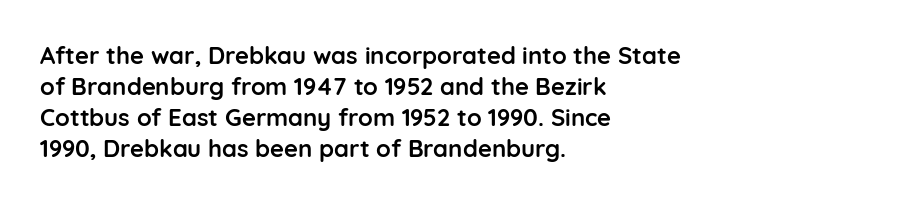
If you measured baseline to baseline, you'd find a middling distance. The specimen reads as upright at a glance. Glyph-to-glyph distance matches everyday printed text. Heavy, bold letterforms. Each row of text sits above clean, open space.
